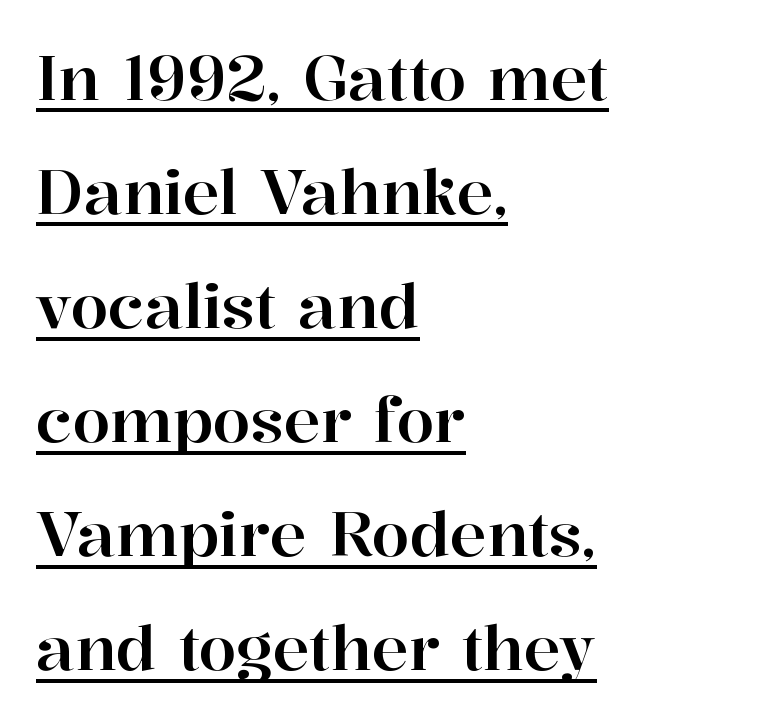
Horizontally, the lines are justified to the leading edge only. The letters stand upright; this is a roman face. Each letter keeps its own natural width here, so spacing adapts to shape. Inter-character spacing is left at the font's built-in metrics. You can see a thin bar hugging the bottom of the glyphs.
